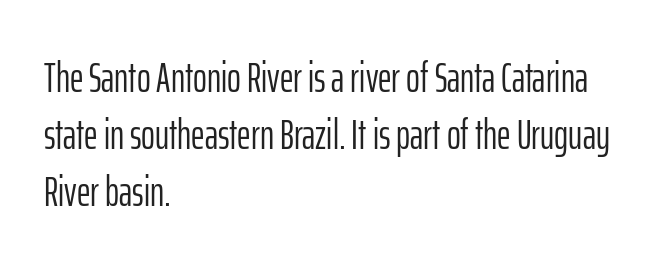
{"serif": "no", "italic": "no", "bold": "no", "weight": "light", "width": "condensed", "stroke_contrast": "low", "x_height": "medium", "monospaced": "no", "underline": "no", "align": "left", "line_spacing": "normal", "line_spacing_ratio": 1.36, "letter_spacing": "normal", "letter_spacing_em": 0.0, "glyph_px": 42}
